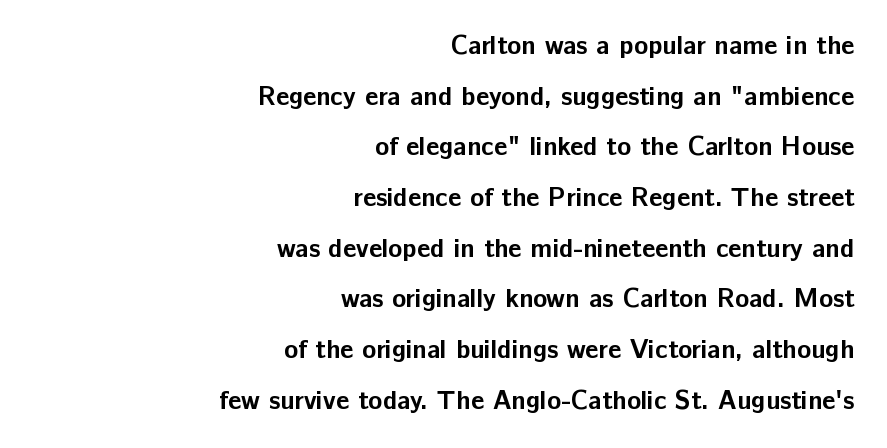
{"italic": "no", "bold": "yes", "underline": "no", "align": "right", "line_spacing": "loose", "line_spacing_ratio": 1.95, "letter_spacing": "normal", "letter_spacing_em": 0.0, "glyph_px": 26}
